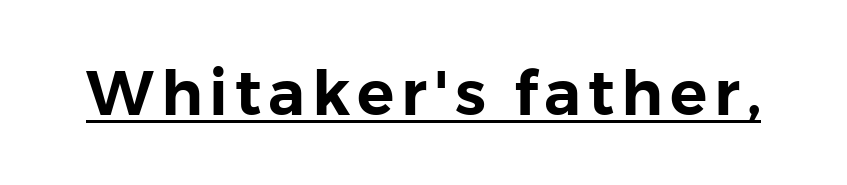
The image shows 62 px sans-serif type, upright; set underlined; low stroke contrast and a medium x-height.
